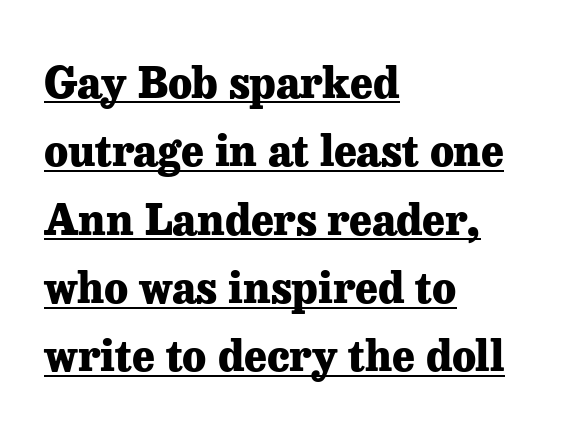
{"serif": "yes", "italic": "no", "bold": "yes", "weight": "heavy", "width": "normal", "stroke_contrast": "low", "x_height": "medium", "monospaced": "no", "underline": "yes", "align": "left", "line_spacing": "normal", "line_spacing_ratio": 1.59, "letter_spacing": "normal", "letter_spacing_em": 0.0, "glyph_px": 43}
